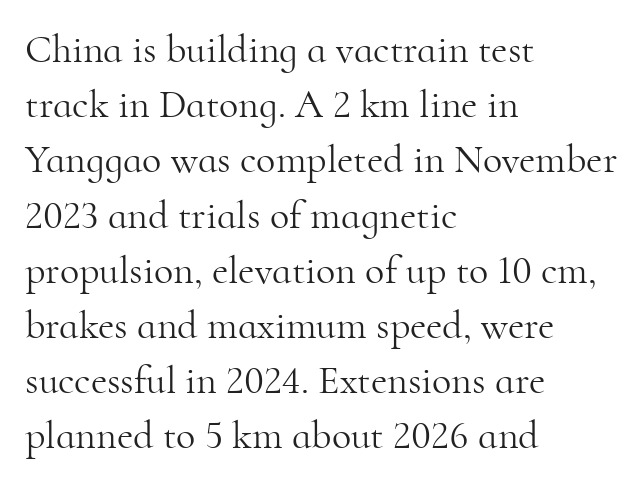
In CSS terms this would be text-align: left. This rendering leaves character spacing at its baseline value. Has an underline been added? It has not. Notice how descenders clear the ascenders below comfortably — that's standard leading. Upright lettering throughout.
